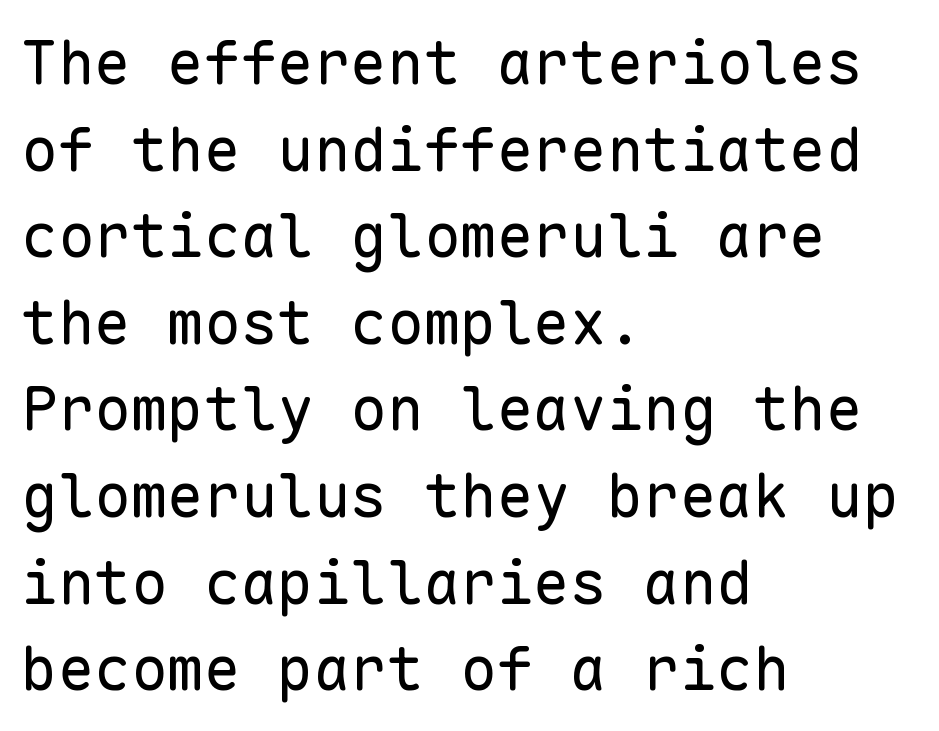
Notice how the passage keeps a crisp vertical edge on the left only. Line spacing here is normal. Default kerning and tracking; the words read as compact shapes. Weight class: somewhere from thin through regular.
